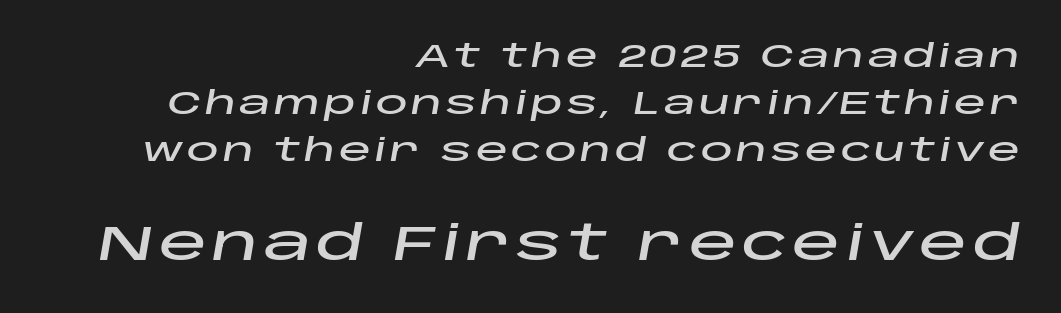
Caption: multi-line text, flush right, ragged left. Typesetter's note — lower block bumped up in size, upper block left smaller. A typesetter would call this proportional, since set widths differ per character. A normal amount of white space separates one row of letters from the next.
